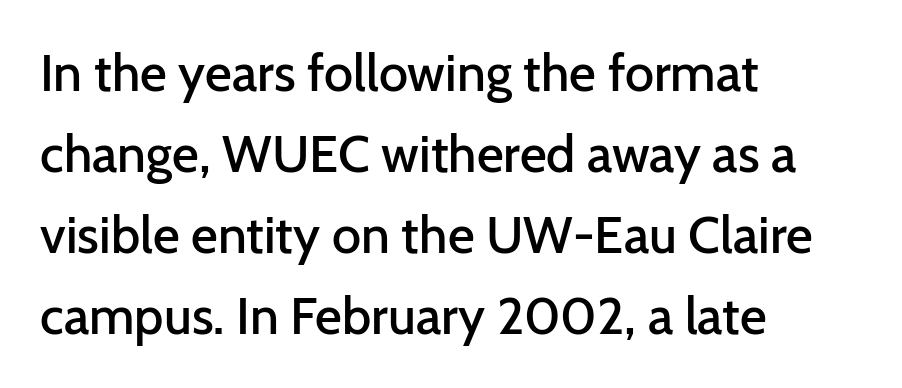
{"serif": "no", "italic": "no", "bold": "semi", "weight": "semibold", "width": "normal", "stroke_contrast": "low", "x_height": "medium", "monospaced": "no", "underline": "no", "align": "left", "line_spacing": "normal", "line_spacing_ratio": 1.56, "letter_spacing": "normal", "letter_spacing_em": 0.0, "glyph_px": 52}
